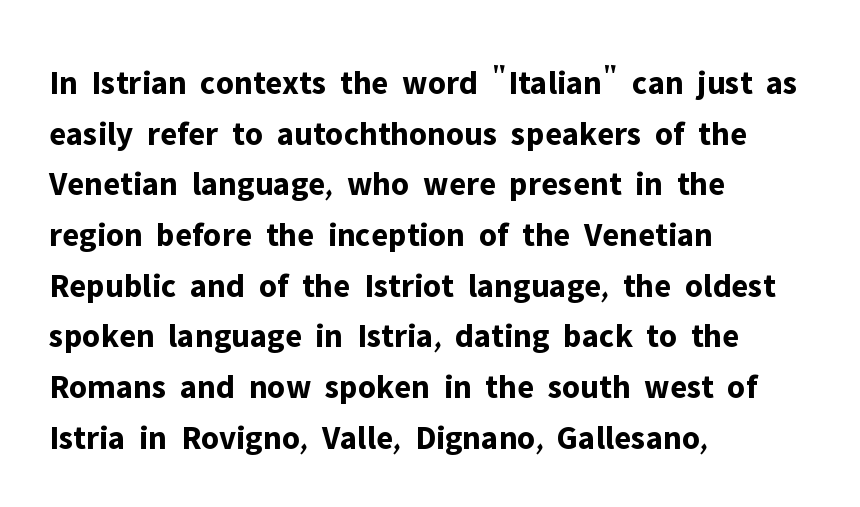
Q: Is the text bold? A: Yes.
Q: Is the text italic (slanted)? A: No, it is upright.
Q: Is the typeface a serif or a sans-serif typeface? A: Sans-serif.
Q: Is the text underlined? A: No.
Q: How is the paragraph aligned? A: Left-aligned.
Q: Is the spacing between letters normal or unusually wide? A: Normal.
Q: Is the spacing between lines tight, normal or loose? A: Normal.
Q: Width (condensed, normal, or wide)? A: Normal.
Q: Stroke contrast? A: Low.
Q: x-height? A: Medium.
Q: Monospaced? A: No.
